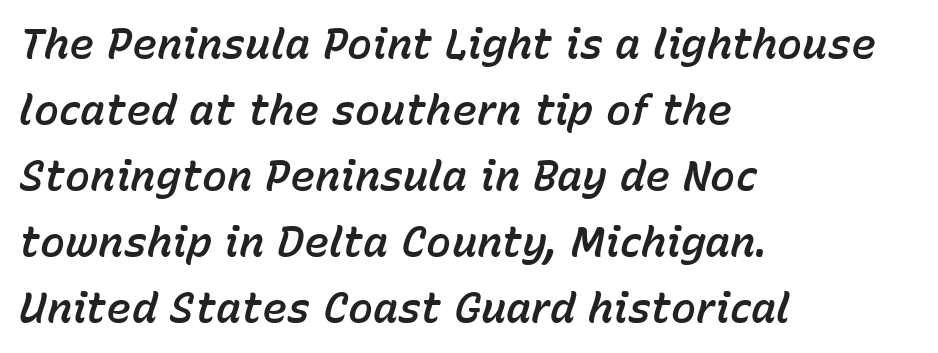
Q: Is the text italic (slanted)? A: Yes, it leans right by about 15 degrees.
Q: Is the text underlined? A: No.
Q: How is the paragraph aligned? A: Left-aligned.
Q: Is the spacing between letters normal or unusually wide? A: Normal.
Q: Is the spacing between lines tight, normal or loose? A: Normal.
Q: Width (condensed, normal, or wide)? A: Normal.
Q: Stroke contrast? A: Low.
Q: x-height? A: Medium.
Q: Monospaced? A: No.
